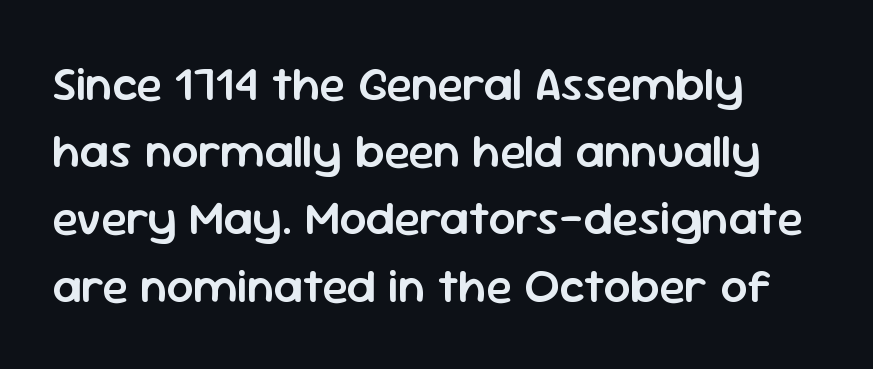
Q: Is the text bold? A: Semi-bold.
Q: Is the text italic (slanted)? A: No, it is upright.
Q: Is the typeface a serif or a sans-serif typeface? A: Sans-serif.
Q: Is the text underlined? A: No.
Q: How is the paragraph aligned? A: Left-aligned.
Q: Is the spacing between letters normal or unusually wide? A: Normal.
Q: Is the spacing between lines tight, normal or loose? A: Normal.
Q: Width (condensed, normal, or wide)? A: Normal.
Q: Stroke contrast? A: Low.
Q: x-height? A: Medium.
Q: Monospaced? A: No.
